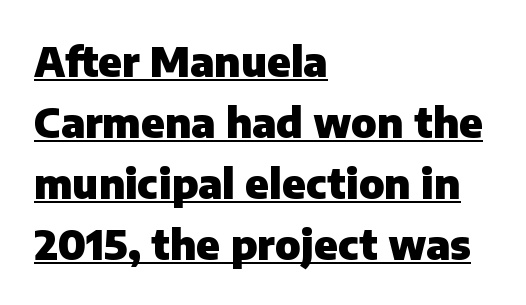
Q: Is the text bold? A: Yes.
Q: Is the text italic (slanted)? A: No, it is upright.
Q: Is the typeface a serif or a sans-serif typeface? A: Sans-serif.
Q: Is the text underlined? A: Yes.
Q: How is the paragraph aligned? A: Left-aligned.
Q: Is the spacing between letters normal or unusually wide? A: Normal.
Q: Is the spacing between lines tight, normal or loose? A: Normal.
Q: Width (condensed, normal, or wide)? A: Normal.
Q: Stroke contrast? A: Low.
Q: x-height? A: Medium.
Q: Monospaced? A: No.
